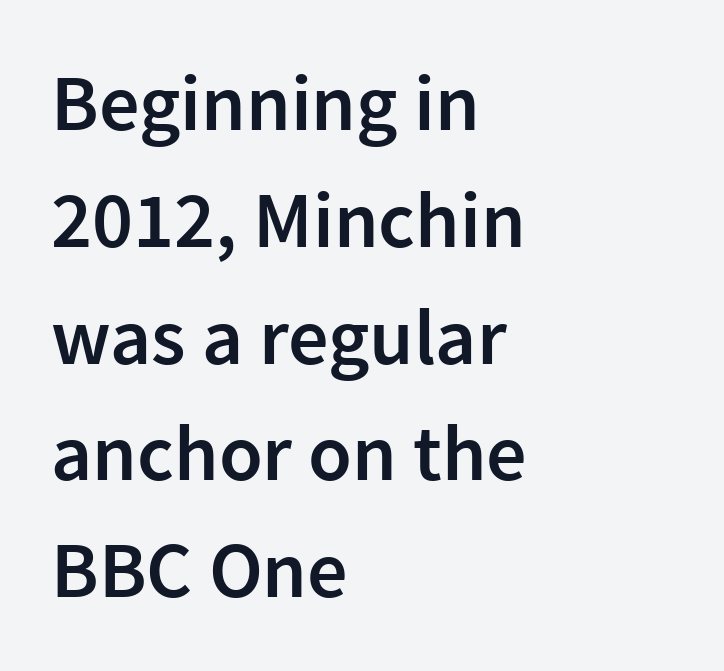
This sample uses a sans-serif face. The setting favours the left margin, as ordinary paragraphs usually do. Lines of text with bare space underneath. A somewhat darkened texture: the type is semibold rather than bold. In terms of leading, this rendering sits right in the middle.
